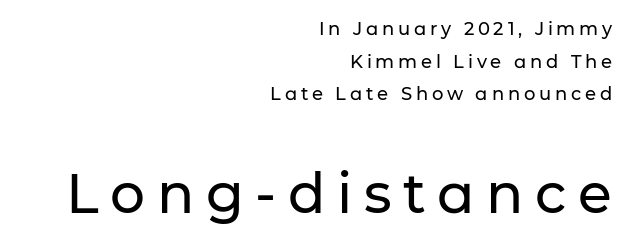
Here the second block reads like a headline and the first like body copy. You can tell from the bare stems that sans-serif type was used. Proportional: the letters do not fall into vertical columns. Bare-footed words on every line. A flush-right, rag-left setting is used for this passage.
